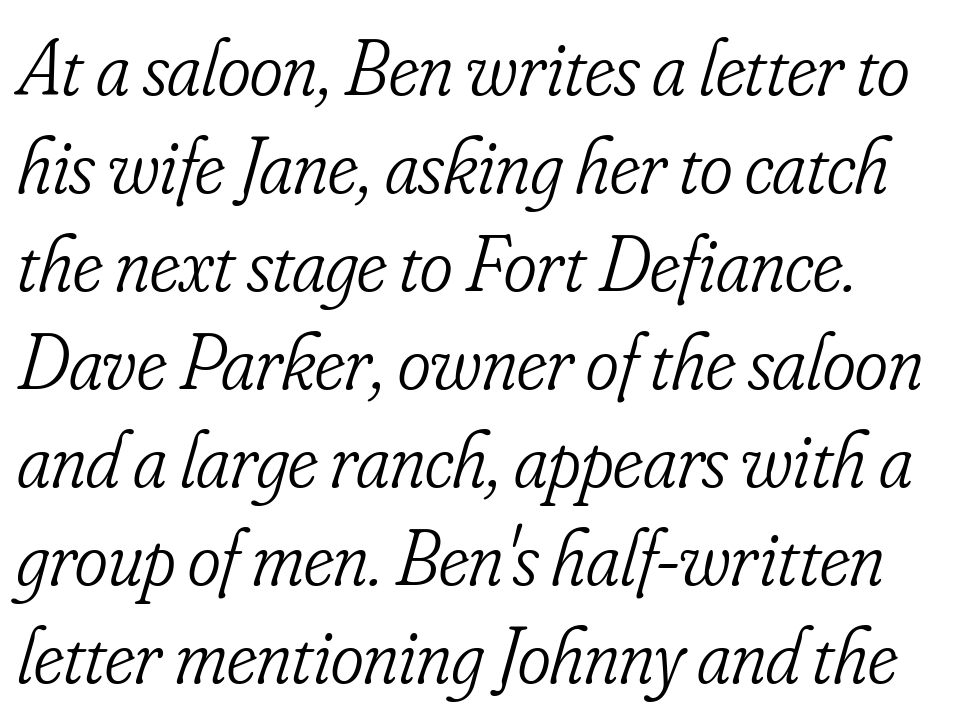
The image shows 79 px light, condensed serif type, italic (leaning right); set left-aligned, line spacing 1.24x, normal letter spacing, not underlined; low stroke contrast and a small x-height.
